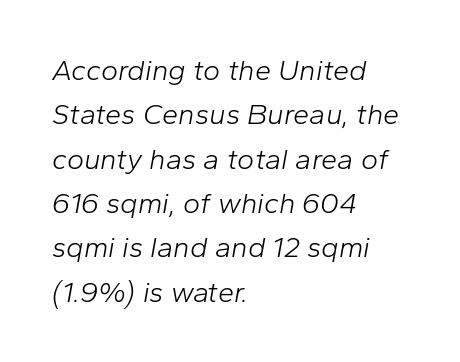
The image shows 29 px light type, italic (leaning right); set left-aligned, normal line spacing (1.53x), normal letter spacing, not underlined; low stroke contrast and a medium x-height.
